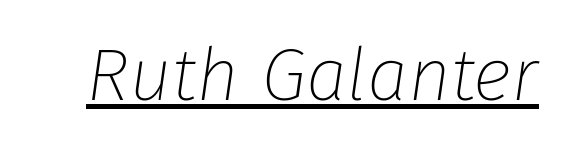
The image shows 74 px thin type, italic (leaning right); set normal letter spacing, underlined; low stroke contrast and a medium x-height.
